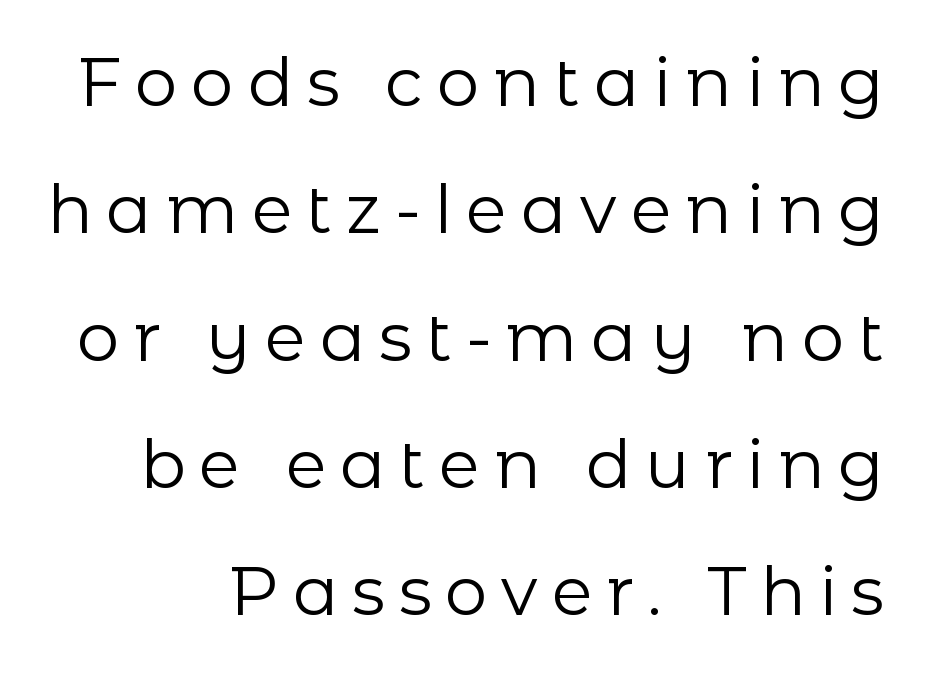
Q: Is the text bold? A: No.
Q: Is the text italic (slanted)? A: No, it is upright.
Q: Is the typeface a serif or a sans-serif typeface? A: Sans-serif.
Q: Is the text underlined? A: No.
Q: Is the spacing between letters normal or unusually wide? A: Unusually wide.
Q: Is the spacing between lines tight, normal or loose? A: Loose.
Q: Width (condensed, normal, or wide)? A: Normal.
Q: Stroke contrast? A: Low.
Q: x-height? A: Medium.
Q: Monospaced? A: No.
